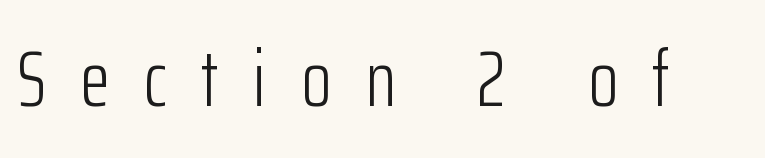
These lines were composed using upright roman letters. Each letter keeps its own natural width here, so spacing adapts to shape. Note: no serifs on the glyphs. The words here are not underlined. Letter spacing: wide.
